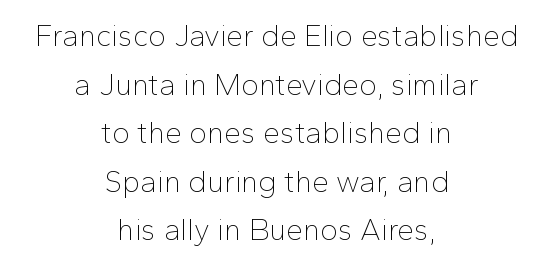
Nothing sits at the stroke ends, so this counts as sans-serif. The rendering uses natural spacing where letterforms have individual widths. The font sits on the lighter half of the weight spectrum, regular included. Nobody drew a line under any word here.
